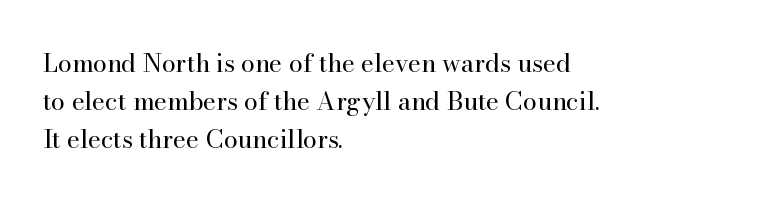
The glyphs are unaccompanied by any horizontal stroke below them. Posture: vertical. These lines keep a tight, regular rhythm from letter to letter. Interline gaps are of average width in this sample. The paragraph shown leans on its left margin.
